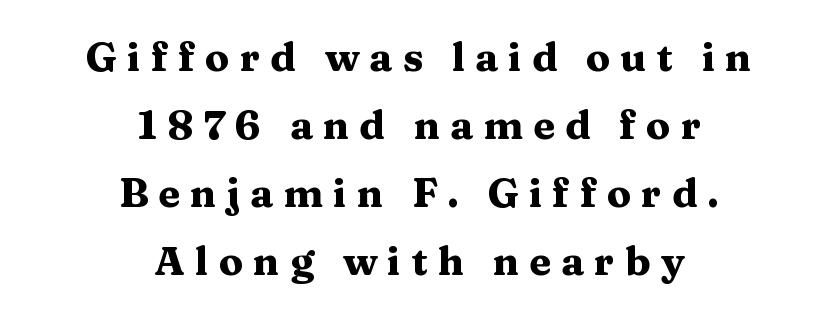
The image shows 40 px heavy, wide serif type, upright; set centered, normal line spacing (1.7x), unusually wide letter spacing (+0.25 em), not underlined; medium stroke contrast and a medium x-height.
